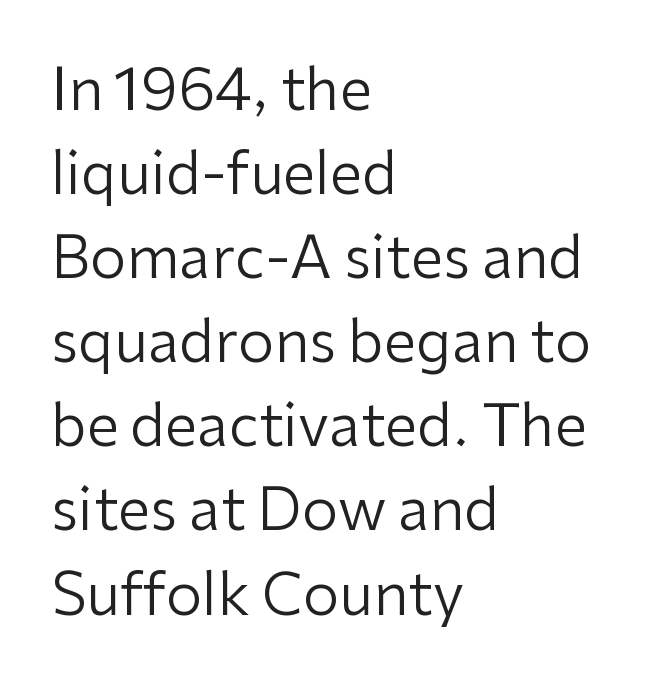
{"serif": "no", "italic": "no", "bold": "no", "weight": "regular", "width": "normal", "stroke_contrast": "low", "x_height": "medium", "monospaced": "no", "underline": "no", "align": "left", "line_spacing": "normal", "line_spacing_ratio": 1.45, "letter_spacing": "normal", "letter_spacing_em": 0.0, "glyph_px": 58}
